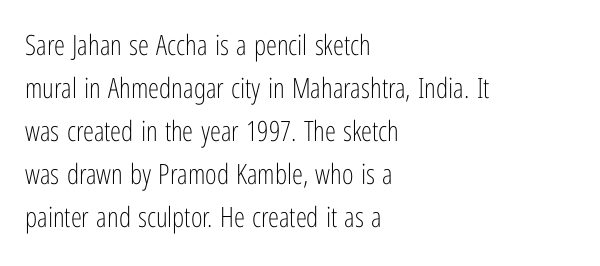
The rows are spaced the way most documents space them. The words here are not underlined. Each letter's strokes conclude bluntly, with no projecting serifs. Quick note: not italic, upright. The lines are quadded left.
